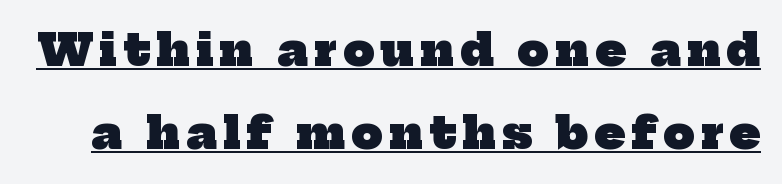
Q: Is the text bold? A: Yes.
Q: Is the typeface a serif or a sans-serif typeface? A: Serif.
Q: Is the text underlined? A: Yes.
Q: Width (condensed, normal, or wide)? A: Normal.
Q: Stroke contrast? A: Low.
Q: x-height? A: Medium.
Q: Monospaced? A: No.
